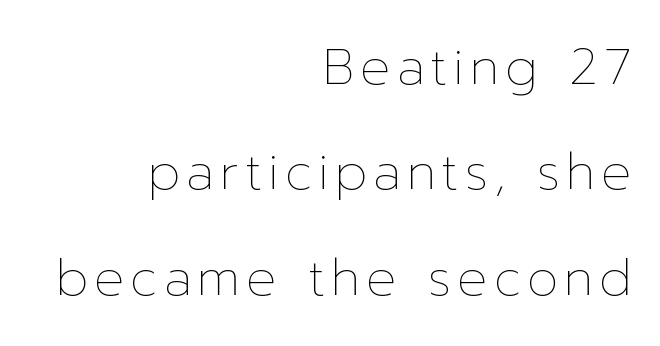
A typesetter would call this proportional, since set widths differ per character. The typeface has the unassuming heft of standard copy or less. Does the copy run flush right? Yes — the right margin is perfectly even. The typography opts for an upright posture over an oblique one.
